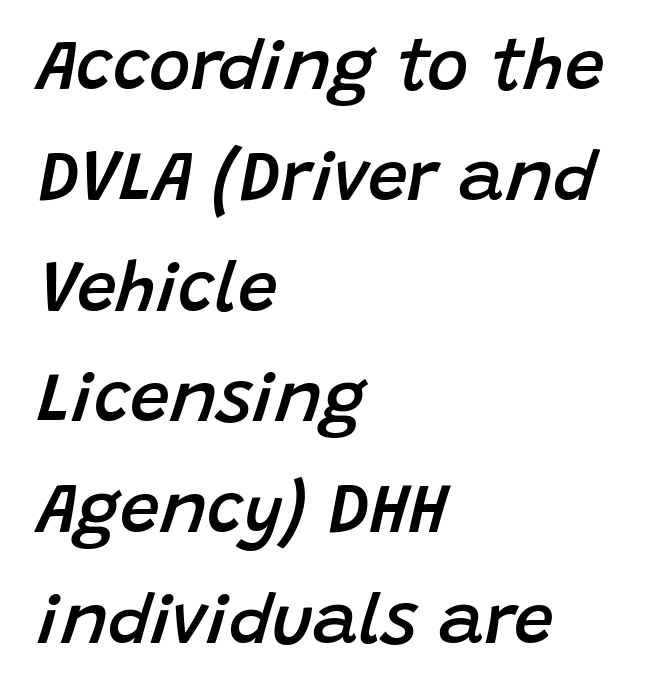
Teacher's note: observe the even left margin — that is flush-left alignment. Anything drawn beneath the words? Only blank space. You could not count columns in this text — the font is proportionally spaced. Posture: slanted. Each glyph is drawn with semibold strokes, heavier than normal yet not fully bold.
